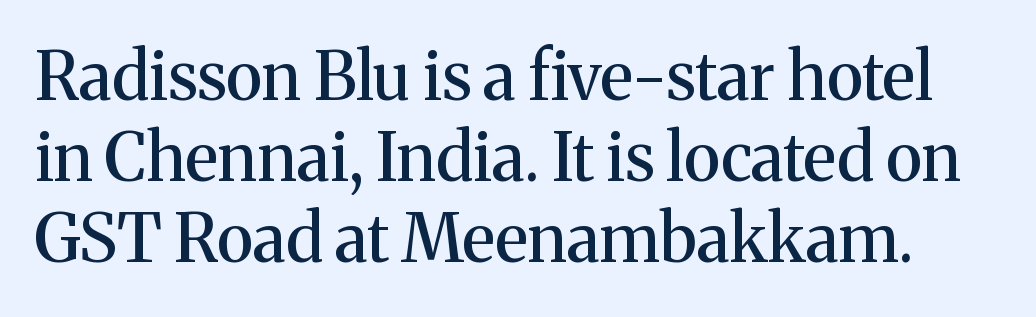
{"serif": "yes", "italic": "no", "width": "normal", "stroke_contrast": "medium", "x_height": "medium", "monospaced": "no", "underline": "no", "line_spacing_ratio": 1.23, "letter_spacing": "normal", "letter_spacing_em": 0.0, "glyph_px": 66}
